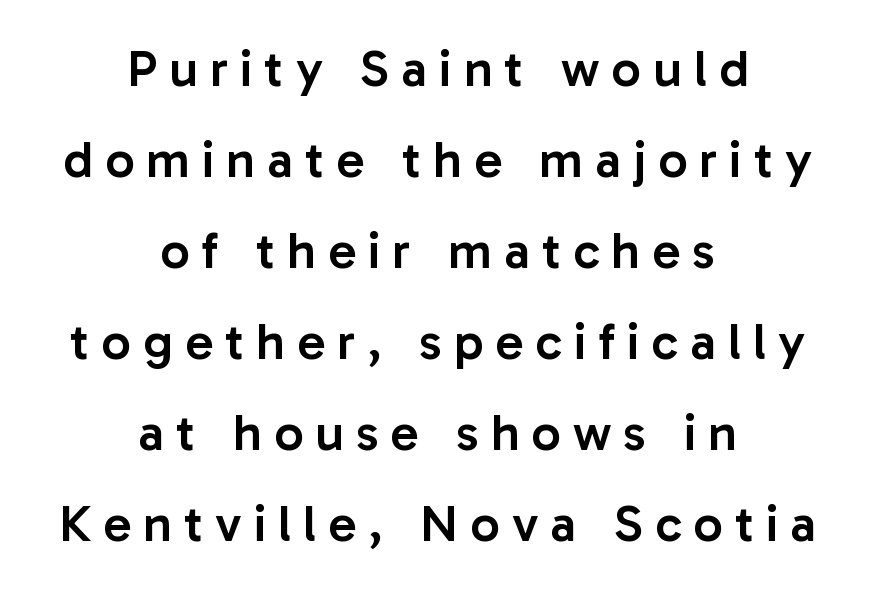
The image shows 52 px semibold sans-serif type, upright; set centered, line spacing 1.75x, unusually wide letter spacing (+0.23 em), not underlined; low stroke contrast and a medium x-height.
